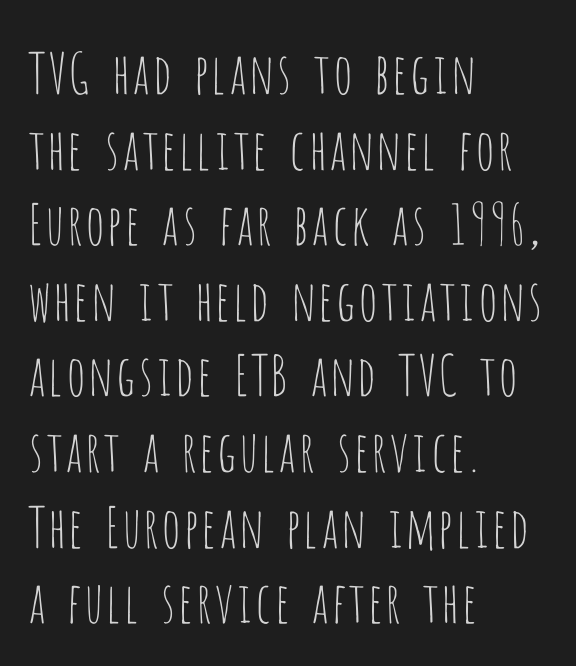
Q: Is the text bold? A: No.
Q: Is the text italic (slanted)? A: No, it is upright.
Q: Is the typeface a serif or a sans-serif typeface? A: Sans-serif.
Q: Is the text underlined? A: No.
Q: How is the paragraph aligned? A: Left-aligned.
Q: Is the spacing between letters normal or unusually wide? A: Normal.
Q: Is the spacing between lines tight, normal or loose? A: Normal.
Q: Width (condensed, normal, or wide)? A: Condensed.
Q: Stroke contrast? A: Low.
Q: x-height? A: Large.
Q: Monospaced? A: No.
